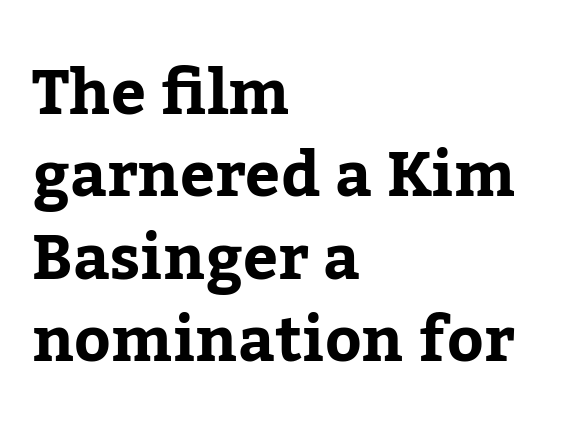
{"serif": "yes", "italic": "no", "bold": "yes", "weight": "bold", "width": "normal", "stroke_contrast": "low", "x_height": "medium", "monospaced": "no", "underline": "no", "align": "left", "line_spacing": "normal", "line_spacing_ratio": 1.33, "letter_spacing": "normal", "letter_spacing_em": 0.0, "glyph_px": 62}
